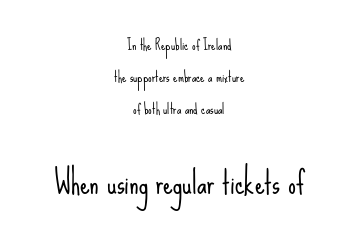
The foot of each line stays bare and open. Are there feet on the stems? There aren't — it's a sans. The passage shown is typed in a proportional face where columns would drift. This sample uses an upright cut, with every glyph sitting square on the baseline.
